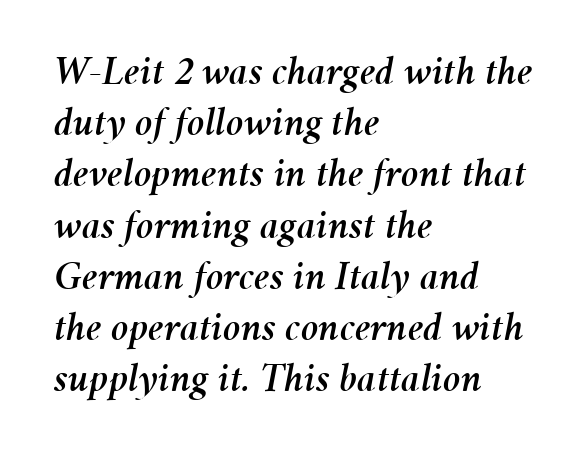
Q: Is the text italic (slanted)? A: Yes, it leans right by about 11 degrees.
Q: Is the text underlined? A: No.
Q: How is the paragraph aligned? A: Left-aligned.
Q: Is the spacing between letters normal or unusually wide? A: Normal.
Q: Width (condensed, normal, or wide)? A: Normal.
Q: Stroke contrast? A: Medium.
Q: x-height? A: Medium.
Q: Monospaced? A: No.
